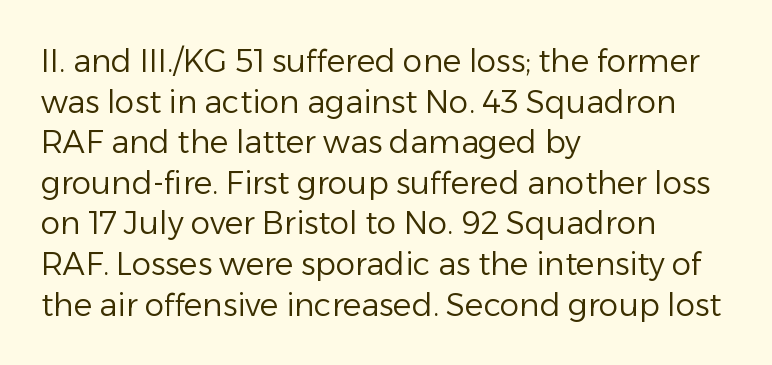
Words float on clear page, feet unadorned. Quick note: interline space is typical. The rendering uses natural spacing where letterforms have individual widths. The typesetter chose a ragged-right arrangement here. Ink coverage per letter is moderate at most. Nothing unusual about the tracking: characters are spaced as the font intends.
